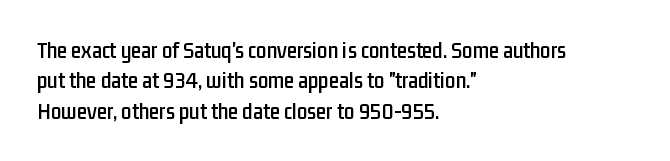
The face used here is rendered with its standard letterfit. These lines are set flush left with a ragged right edge. The glyphs are unaccompanied by any horizontal stroke below them. Normally led — the rows are evenly, conventionally spaced. Do the letters lean? They stand straight.
